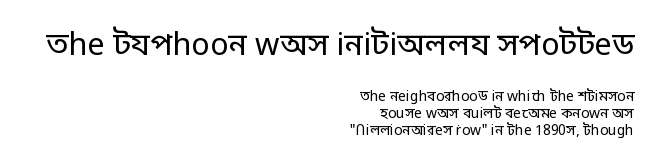
Q: Is the text bold? A: No.
Q: Is the text italic (slanted)? A: No, it is upright.
Q: Is the typeface a serif or a sans-serif typeface? A: Sans-serif.
Q: Is the text underlined? A: No.
Q: How is the paragraph aligned? A: Right-aligned.
Q: Is the spacing between letters normal or unusually wide? A: Normal.
Q: Which block of text is set in a larger size, the first (top) or the second (bottom)? A: The first (top) one.
Q: Width (condensed, normal, or wide)? A: Normal.
Q: Stroke contrast? A: Low.
Q: x-height? A: Large.
Q: Monospaced? A: No.
